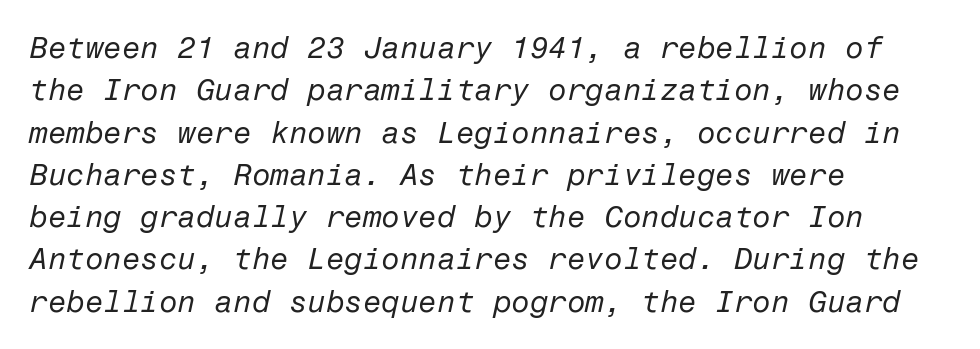
The image shows 30 px regular-weight type, italic (leaning right); set left-aligned, normal line spacing (1.41x), normal letter spacing, not underlined; low stroke contrast and a medium x-height.
